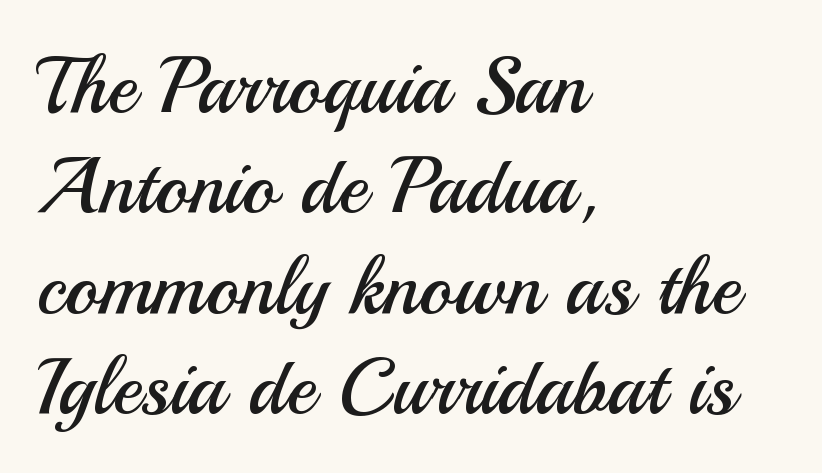
The image shows 79 px regular-weight sans-serif type; set left-aligned, normal line spacing (1.27x), normal letter spacing, not underlined; medium stroke contrast and a small x-height.
